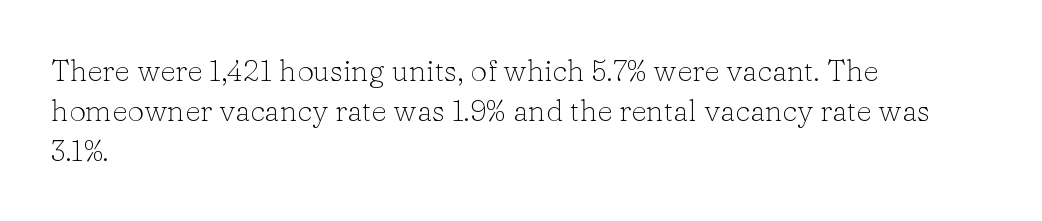
Q: Is the text bold? A: No.
Q: Is the text italic (slanted)? A: No, it is upright.
Q: Is the typeface a serif or a sans-serif typeface? A: Serif.
Q: Is the text underlined? A: No.
Q: How is the paragraph aligned? A: Left-aligned.
Q: Is the spacing between letters normal or unusually wide? A: Normal.
Q: Is the spacing between lines tight, normal or loose? A: Normal.
Q: Width (condensed, normal, or wide)? A: Normal.
Q: Stroke contrast? A: Low.
Q: x-height? A: Medium.
Q: Monospaced? A: No.
